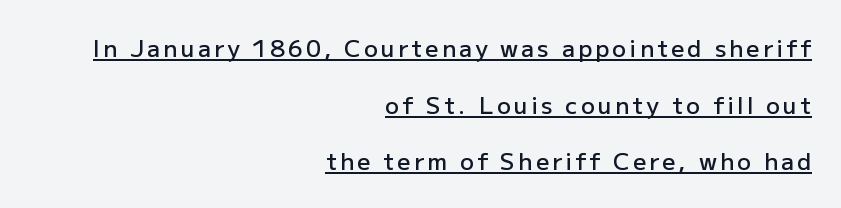
The image shows 23 px text type, upright; set right-aligned, loose line spacing (2.46x), underlined.
